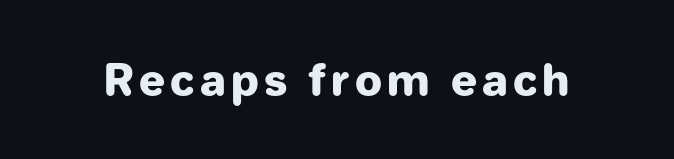
Q: Is the text bold? A: Yes.
Q: Is the text italic (slanted)? A: No, it is upright.
Q: Is the typeface a serif or a sans-serif typeface? A: Sans-serif.
Q: Is the text underlined? A: No.
Q: Width (condensed, normal, or wide)? A: Normal.
Q: Stroke contrast? A: Low.
Q: x-height? A: Medium.
Q: Monospaced? A: No.
